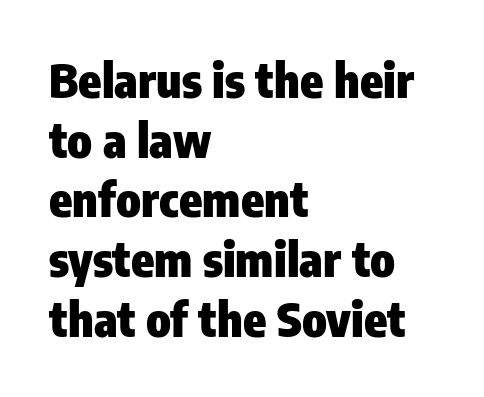
{"serif": "no", "italic": "no", "bold": "yes", "weight": "heavy", "width": "condensed", "stroke_contrast": "low", "x_height": "medium", "monospaced": "no", "underline": "no", "align": "left", "line_spacing": "normal", "line_spacing_ratio": 1.27, "letter_spacing": "normal", "letter_spacing_em": 0.0, "glyph_px": 47}
